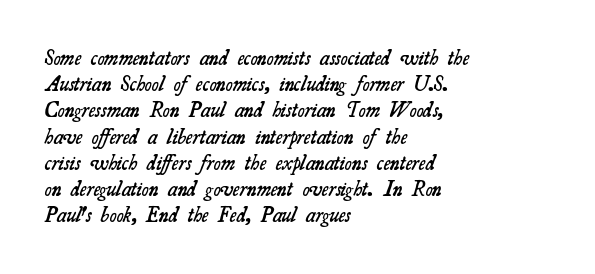
The image shows 21 px text type; set left-aligned, normal line spacing (1.25x), normal letter spacing, not underlined.
